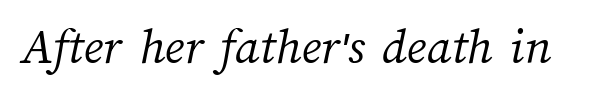
Underlining? Definitely not there. You could not count columns in this text — the font is proportionally spaced. Ink coverage per letter is moderate at most. The face used here is rendered with its standard letterfit.
